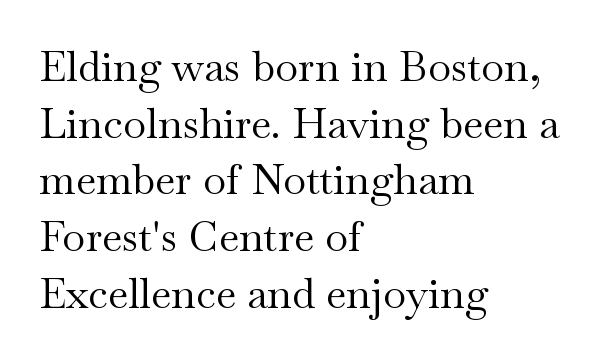
The image shows 42 px regular-weight, wide serif type, upright; set left-aligned, normal line spacing (1.35x), normal letter spacing, not underlined; medium stroke contrast and a small x-height.
